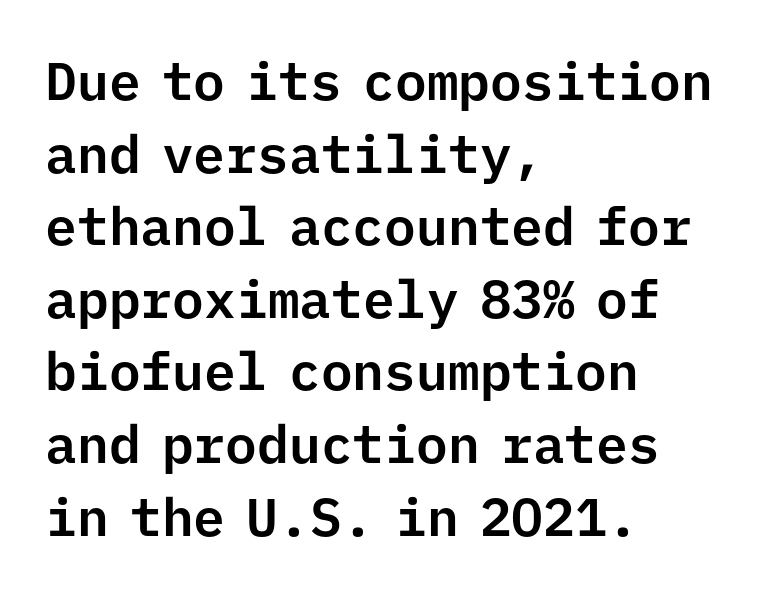
The image shows 53 px sans-serif type, upright, monospaced; set left-aligned, normal line spacing (1.37x), normal letter spacing, not underlined; low stroke contrast and a medium x-height.
